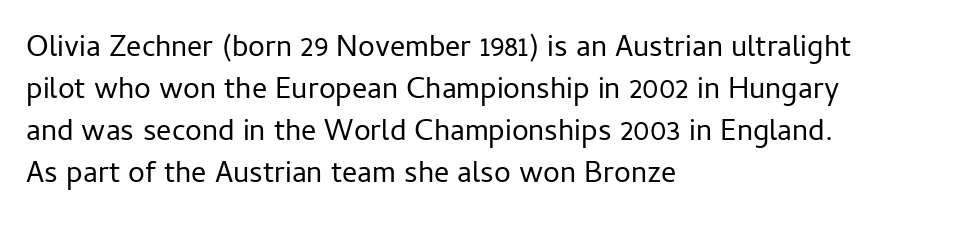
This rendering employs a face without finishing strokes, i.e., a sans-serif. Type without underlining. A typesetter would mark this as roman, not italic. Counters stay open thanks to moderate or lighter strokes. Is this a fixed-width face? No — the glyphs have proportional, varying widths.
